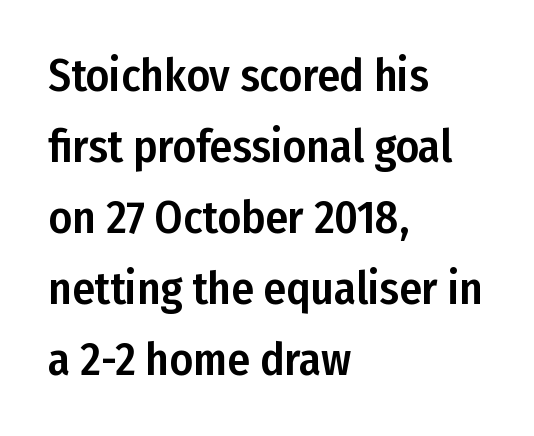
{"serif": "no", "italic": "no", "width": "condensed", "stroke_contrast": "low", "x_height": "medium", "monospaced": "no", "underline": "no", "align": "left", "line_spacing": "normal", "line_spacing_ratio": 1.58, "letter_spacing": "normal", "letter_spacing_em": 0.0, "glyph_px": 45}
